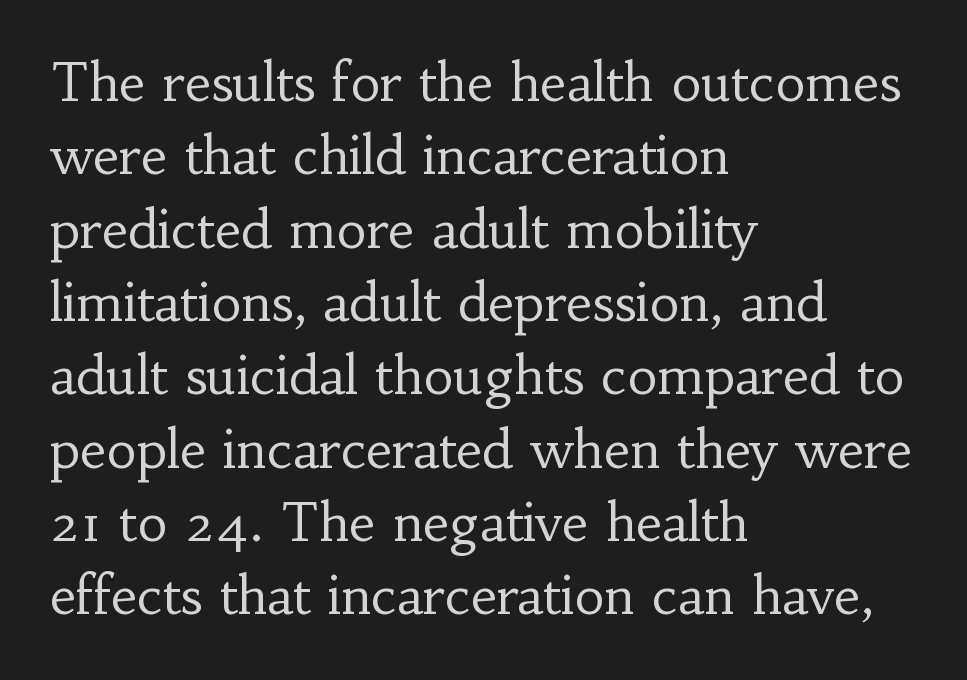
{"serif": "yes", "italic": "no", "bold": "no", "weight": "regular", "width": "normal", "stroke_contrast": "low", "x_height": "small", "monospaced": "no", "underline": "no", "align": "left", "line_spacing": "normal", "line_spacing_ratio": 1.41, "letter_spacing": "normal", "letter_spacing_em": 0.0, "glyph_px": 52}
